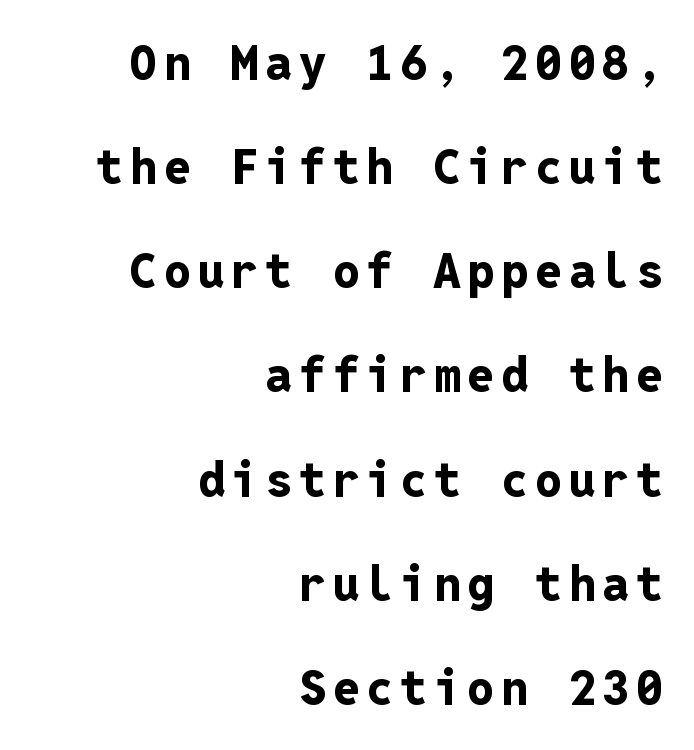
This is roman type, the default non-slanted kind. Students, observe: this is what heavily led, spacious text looks like. If you drew a ruler down the right edge, every line would touch it. Fixed-width glyphs throughout — classic coding-font behaviour.
